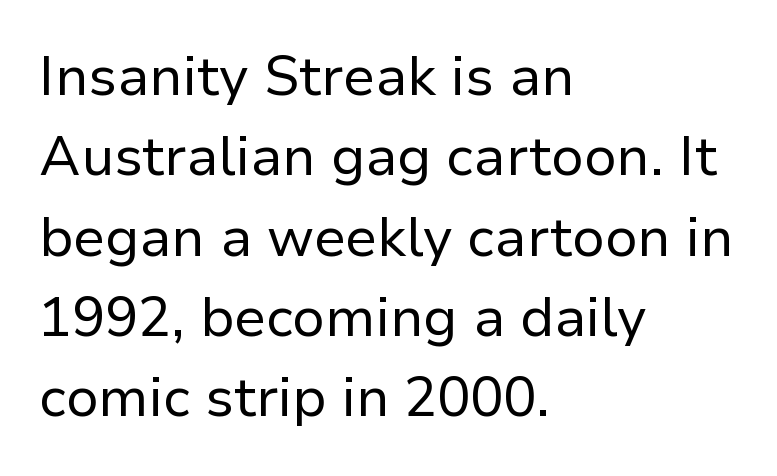
Honestly, the row spacing looks completely unremarkable. These lines are rendered in a variable-pitch font. The strokes are not fattened; the text isn't bold. Letterform terminals end flat and unadorned throughout the passage. Beneath every word, the page is bare.
